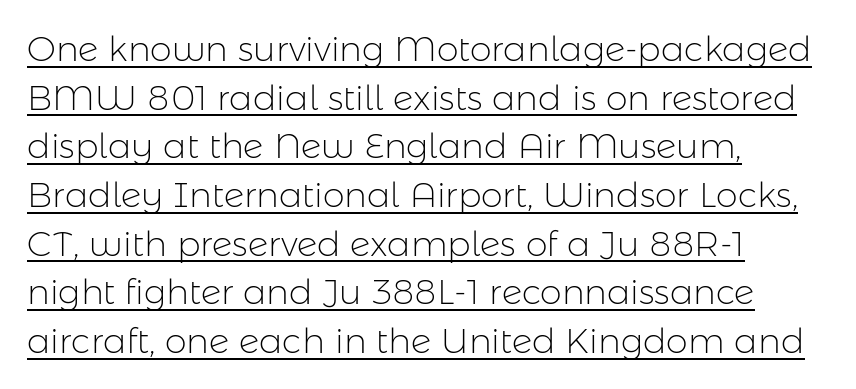
Whoever set this chose a conventional vertical rhythm. A typesetter would call this proportional, since set widths differ per character. Inter-character spacing is left at the font's built-in metrics. If you drew a line through each stem, it would be perfectly vertical. The designer went with a sans here, leaving each stem footless. If you drew a ruler down the left edge, every line would touch it.
